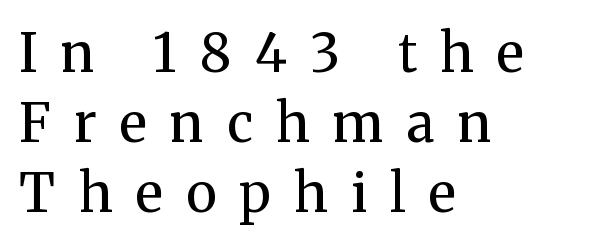
Someone cranked the tracking dial way up on this one. Reading down the block, your eye returns to a fixed left position each line. Do the characters align in a grid? No, the font is proportional. Summary of vertical rhythm: regular, with standard interline spacing.
